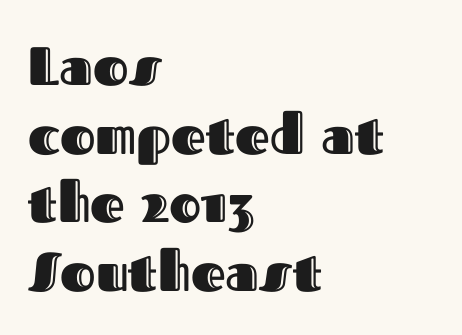
Interline gaps are of average width in this sample. The letters advance in unequal steps, a hallmark of proportional type. Here the glyphs are tracked normally, forming tight word shapes. Beneath every word, the page is bare. The type sits square on the baseline with zero lean.
